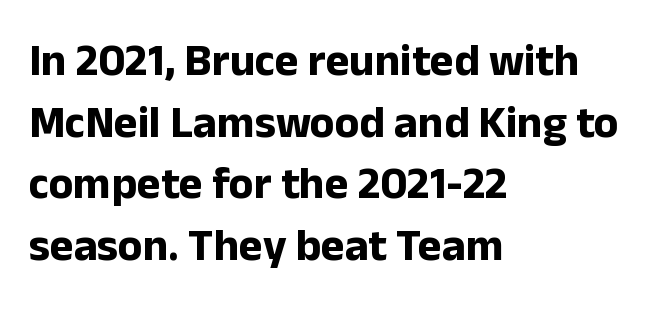
Q: Is the text bold? A: Yes.
Q: Is the text italic (slanted)? A: No, it is upright.
Q: Is the typeface a serif or a sans-serif typeface? A: Sans-serif.
Q: Is the text underlined? A: No.
Q: How is the paragraph aligned? A: Left-aligned.
Q: Is the spacing between letters normal or unusually wide? A: Normal.
Q: Is the spacing between lines tight, normal or loose? A: Normal.
Q: Width (condensed, normal, or wide)? A: Normal.
Q: Stroke contrast? A: Low.
Q: x-height? A: Medium.
Q: Monospaced? A: No.
